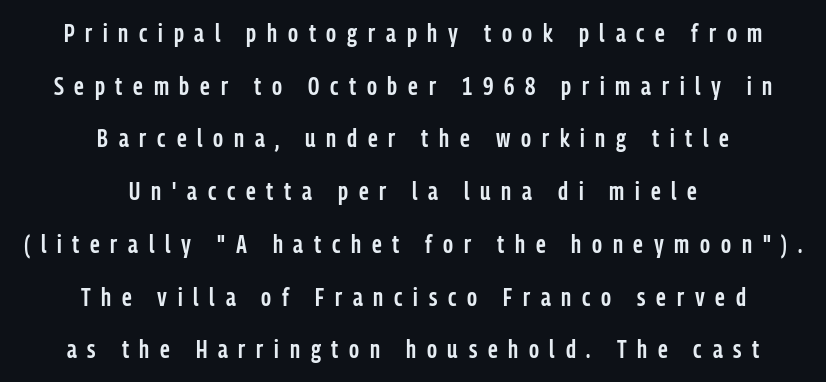
The image shows 25 px text type, upright; set centered, loose line spacing (2.11x), unusually wide letter spacing (+0.43 em), not underlined.
